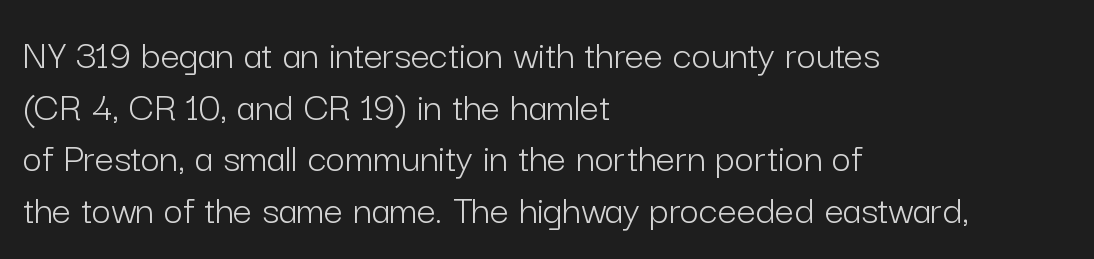
These lines were composed using upright roman letters. Bare-footed words on every line. No chunkiness to these letters — they're not bold. Each letter keeps its own natural width here, so spacing adapts to shape.
